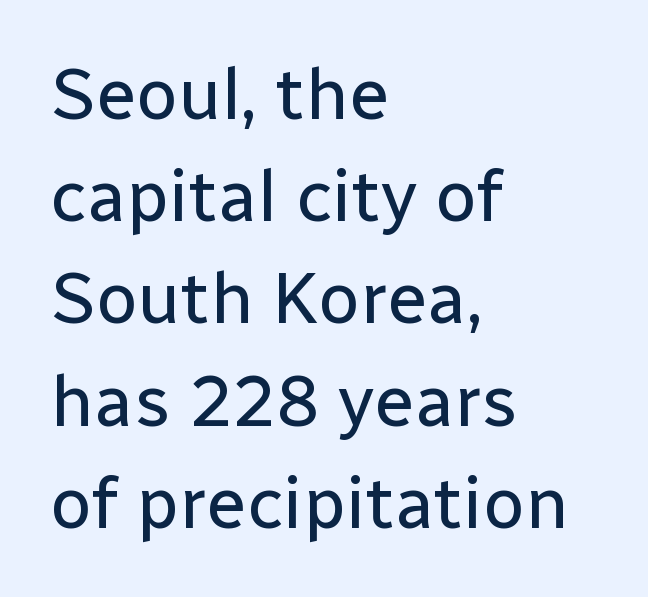
Q: Is the text bold? A: No.
Q: Is the text italic (slanted)? A: No, it is upright.
Q: Is the typeface a serif or a sans-serif typeface? A: Sans-serif.
Q: Is the text underlined? A: No.
Q: How is the paragraph aligned? A: Left-aligned.
Q: Is the spacing between letters normal or unusually wide? A: Normal.
Q: Is the spacing between lines tight, normal or loose? A: Normal.
Q: Width (condensed, normal, or wide)? A: Normal.
Q: Stroke contrast? A: Low.
Q: x-height? A: Medium.
Q: Monospaced? A: No.
